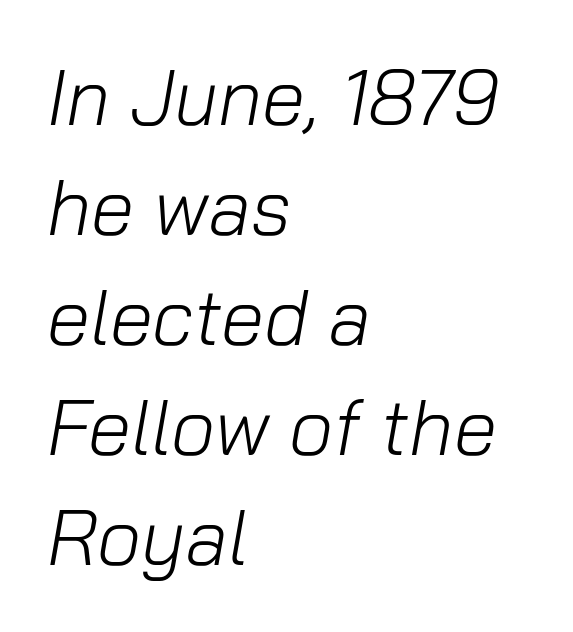
Q: Is the text bold? A: No.
Q: Is the text italic (slanted)? A: Yes, it leans right by about 10 degrees.
Q: Is the text underlined? A: No.
Q: How is the paragraph aligned? A: Left-aligned.
Q: Is the spacing between letters normal or unusually wide? A: Normal.
Q: Is the spacing between lines tight, normal or loose? A: Normal.
Q: Width (condensed, normal, or wide)? A: Normal.
Q: Stroke contrast? A: Low.
Q: x-height? A: Medium.
Q: Monospaced? A: No.
